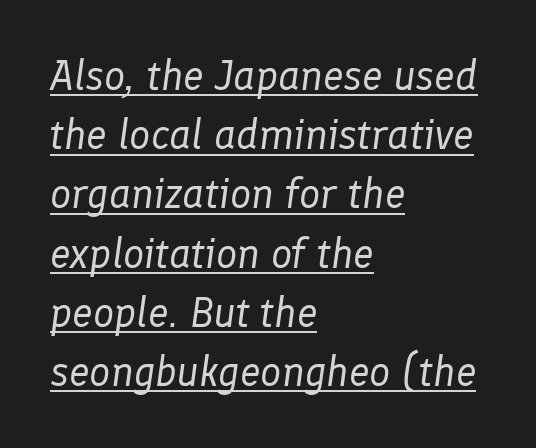
Q: Is the text bold? A: No.
Q: Is the text italic (slanted)? A: Yes, it leans right by about 8 degrees.
Q: Is the text underlined? A: Yes.
Q: How is the paragraph aligned? A: Left-aligned.
Q: Is the spacing between letters normal or unusually wide? A: Normal.
Q: Is the spacing between lines tight, normal or loose? A: Normal.
Q: Width (condensed, normal, or wide)? A: Normal.
Q: Stroke contrast? A: Low.
Q: x-height? A: Medium.
Q: Monospaced? A: No.
